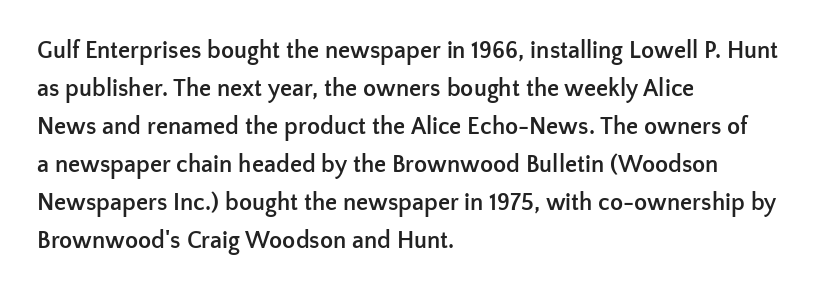
Q: Is the text bold? A: Yes.
Q: Is the text italic (slanted)? A: No, it is upright.
Q: Is the text underlined? A: No.
Q: How is the paragraph aligned? A: Left-aligned.
Q: Is the spacing between letters normal or unusually wide? A: Normal.
Q: Is the spacing between lines tight, normal or loose? A: Normal.
